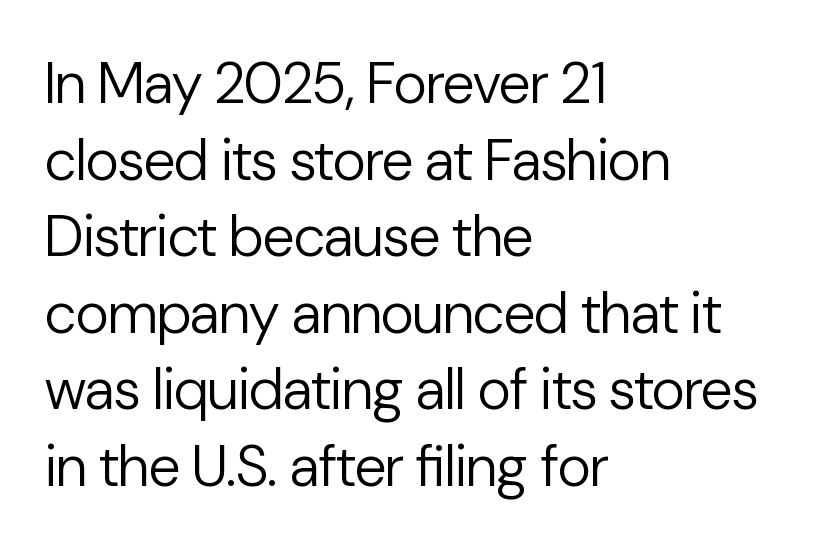
The image shows 58 px regular-weight sans-serif type, upright; set left-aligned, normal line spacing (1.32x), normal letter spacing, not underlined; low stroke contrast and a medium x-height.
